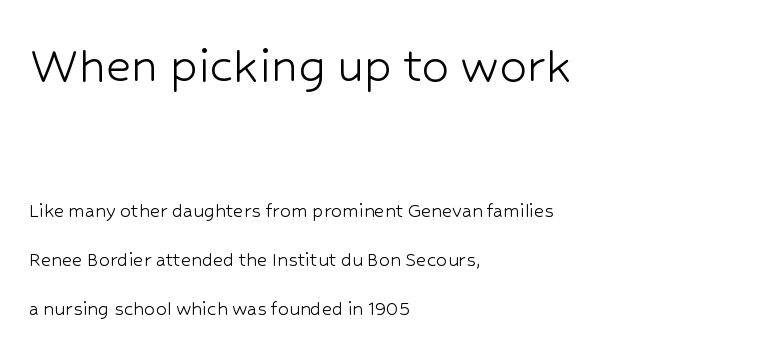
The image shows 55 px light sans-serif type, upright; set left-aligned, loose line spacing (2.23x), normal letter spacing, not underlined; the first (top) block is 2.5x larger; low stroke contrast and a medium x-height.
